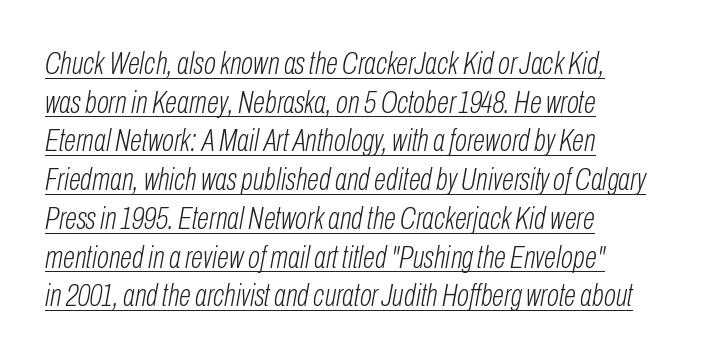
Q: Is the text bold? A: No.
Q: Is the text italic (slanted)? A: Yes, it leans right by about 10 degrees.
Q: Is the text underlined? A: Yes.
Q: How is the paragraph aligned? A: Left-aligned.
Q: Is the spacing between letters normal or unusually wide? A: Normal.
Q: Width (condensed, normal, or wide)? A: Condensed.
Q: Stroke contrast? A: Low.
Q: x-height? A: Medium.
Q: Monospaced? A: No.
